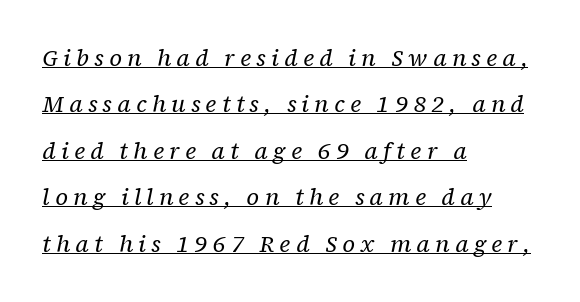
{"italic": "yes", "lean": "right", "slant_degrees": 12, "bold": "no", "underline": "yes", "align": "left", "line_spacing": "loose", "line_spacing_ratio": 2.02, "letter_spacing": "wide", "letter_spacing_em": 0.23, "glyph_px": 23}
